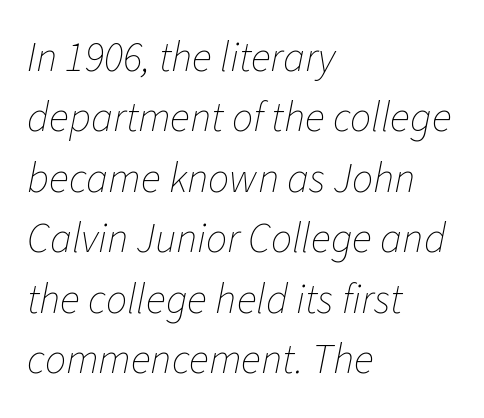
The image shows 42 px thin type, italic (leaning right); set left-aligned, normal line spacing (1.44x), normal letter spacing, not underlined; low stroke contrast and a medium x-height.
